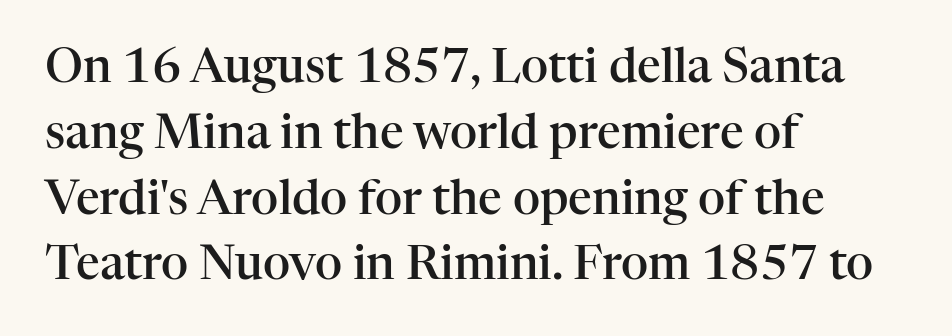
The image shows 47 px semibold serif type, upright; set left-aligned, normal line spacing (1.4x), normal letter spacing, not underlined; high stroke contrast and a medium x-height.
